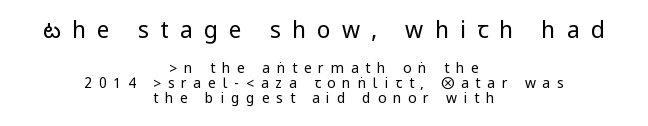
The image shows 23 px text type, upright; set centered, tight line spacing (1.1x), unusually wide letter spacing (+0.48 em), not underlined; the first (top) block is 1.64x larger.
